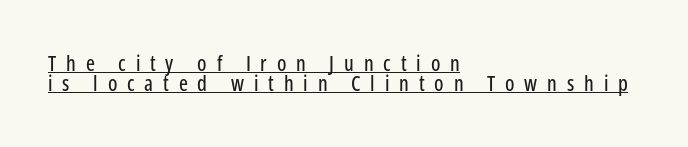
The compositor pushed each line to the left boundary. Check the space under the baseline: a stroke is drawn there. Observe the wide spacing: letters keep a clear distance from each other. Tightly led — the rows are bunched.
